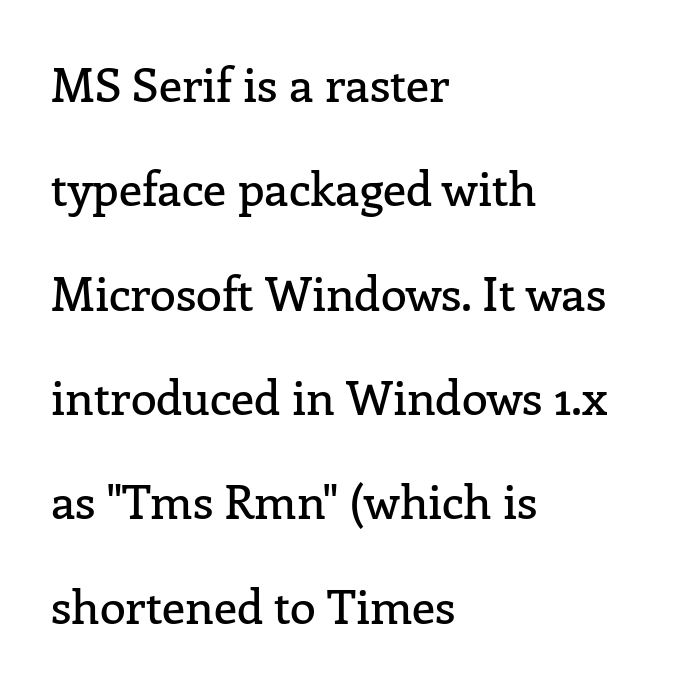
How would I describe the line gaps? Wide and relaxed. The passage shown has conventional tracking throughout. Every row of glyphs begins at an identical x-position on the left. Character widths vary here, with narrow letters taking less room than wide ones. The words here are not underlined. Characters remain perfectly vertical along every line.
